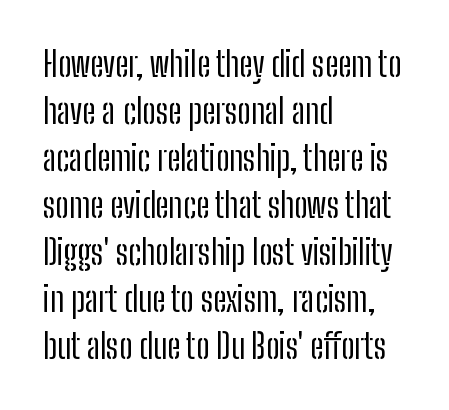
The image shows 34 px regular-weight, condensed sans-serif type, upright; set left-aligned, normal line spacing (1.38x), normal letter spacing, not underlined; low stroke contrast and a medium x-height.
